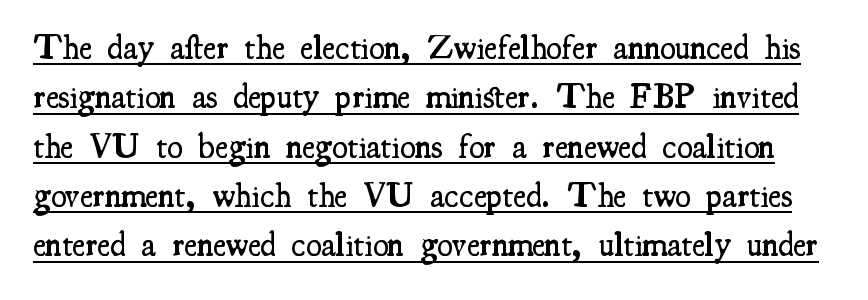
{"serif": "yes", "italic": "no", "bold": "semi", "weight": "semibold", "width": "condensed", "stroke_contrast": "medium", "x_height": "small", "monospaced": "no", "underline": "yes", "line_spacing": "normal", "line_spacing_ratio": 1.41, "letter_spacing": "normal", "letter_spacing_em": 0.0, "glyph_px": 35}
